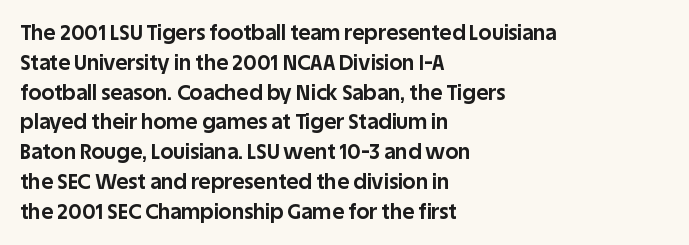
Q: Is the text bold? A: Yes.
Q: Is the text italic (slanted)? A: No, it is upright.
Q: Is the text underlined? A: No.
Q: How is the paragraph aligned? A: Left-aligned.
Q: Is the spacing between letters normal or unusually wide? A: Normal.
Q: Is the spacing between lines tight, normal or loose? A: Normal.
